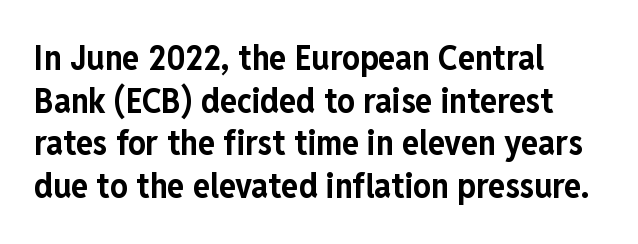
{"serif": "no", "italic": "no", "bold": "yes", "weight": "bold", "width": "condensed", "stroke_contrast": "low", "x_height": "medium", "monospaced": "no", "underline": "no", "align": "left", "line_spacing_ratio": 1.22, "letter_spacing": "normal", "letter_spacing_em": 0.0, "glyph_px": 35}
